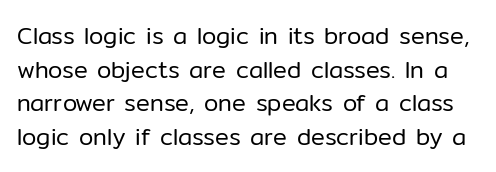
Q: Is the text bold? A: No.
Q: Is the text italic (slanted)? A: No, it is upright.
Q: Is the text underlined? A: No.
Q: Is the spacing between letters normal or unusually wide? A: Normal.
Q: Is the spacing between lines tight, normal or loose? A: Normal.
